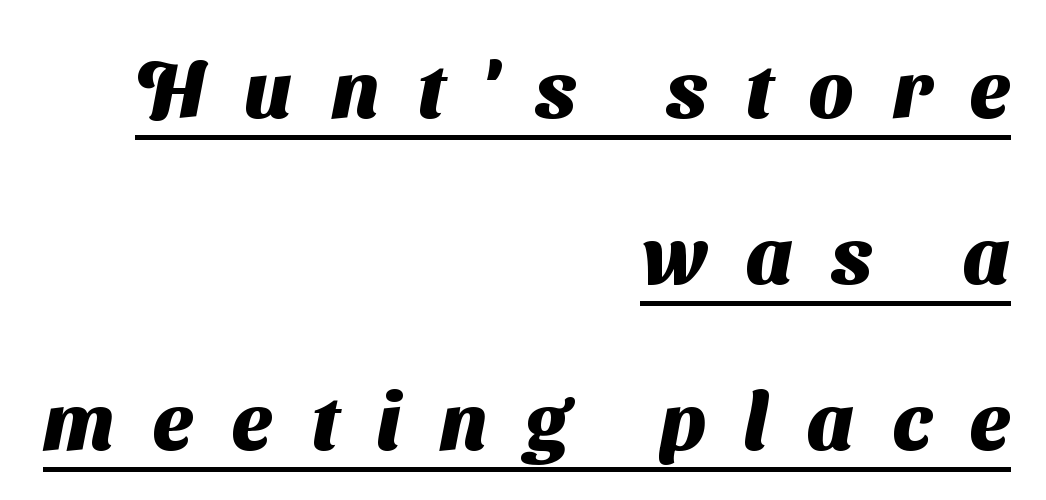
{"serif": "no", "bold": "yes", "weight": "heavy", "width": "normal", "stroke_contrast": "medium", "x_height": "medium", "monospaced": "no", "underline": "yes", "align": "right", "line_spacing": "loose", "line_spacing_ratio": 2.1, "letter_spacing": "wide", "letter_spacing_em": 0.49, "glyph_px": 79}
